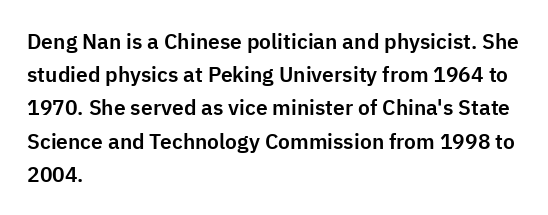
The image shows 21 px text type, upright; set left-aligned, normal line spacing (1.58x), normal letter spacing, not underlined.
